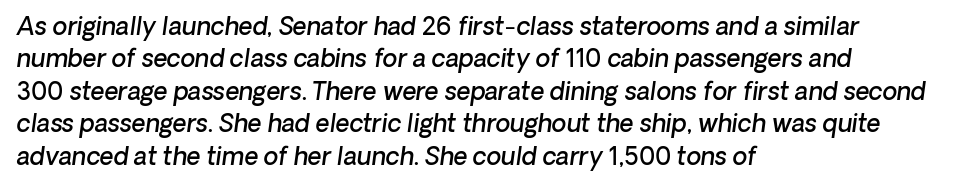
Reading down the block, your eye returns to a fixed left position each line. I'd describe the lettering as semibold — firm but not a full bold. The passage shown is not underscored anywhere. Whoever set this chose a conventional vertical rhythm.
